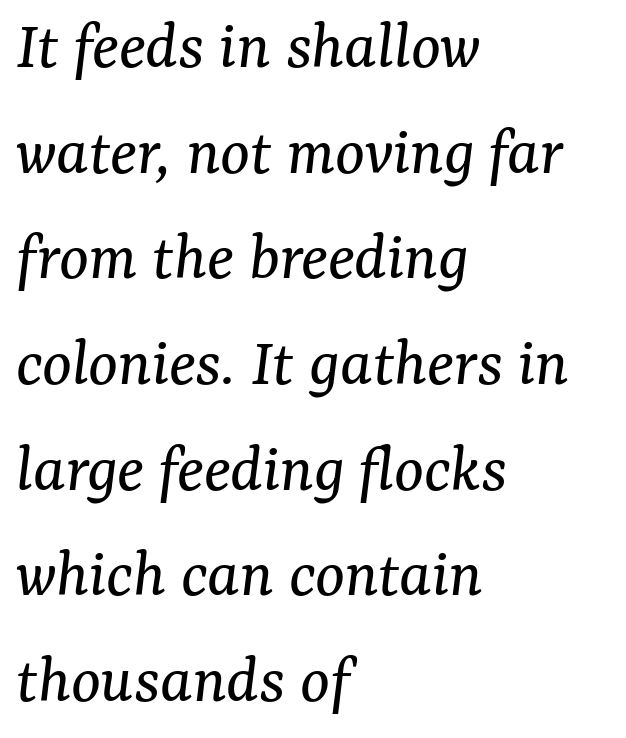
The image shows 70 px regular-weight serif type, italic (leaning right); set left-aligned, normal line spacing (1.51x), normal letter spacing, not underlined; medium stroke contrast and a medium x-height.
